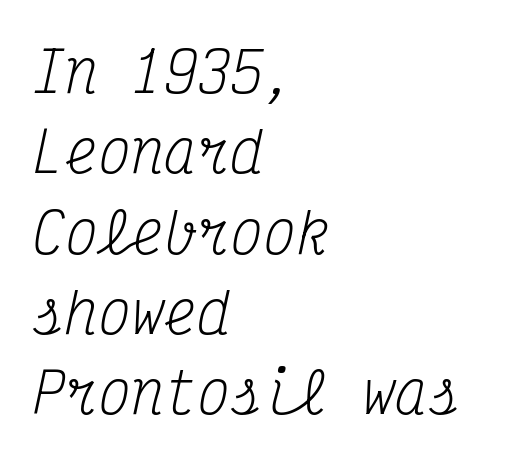
Q: Is the text bold? A: No.
Q: Is the text italic (slanted)? A: Yes, it leans right by about 12 degrees.
Q: Is the typeface a serif or a sans-serif typeface? A: Serif.
Q: Is the text underlined? A: No.
Q: How is the paragraph aligned? A: Left-aligned.
Q: Is the spacing between letters normal or unusually wide? A: Normal.
Q: Is the spacing between lines tight, normal or loose? A: Normal.
Q: Width (condensed, normal, or wide)? A: Condensed.
Q: Stroke contrast? A: Medium.
Q: x-height? A: Medium.
Q: Monospaced? A: Yes.
